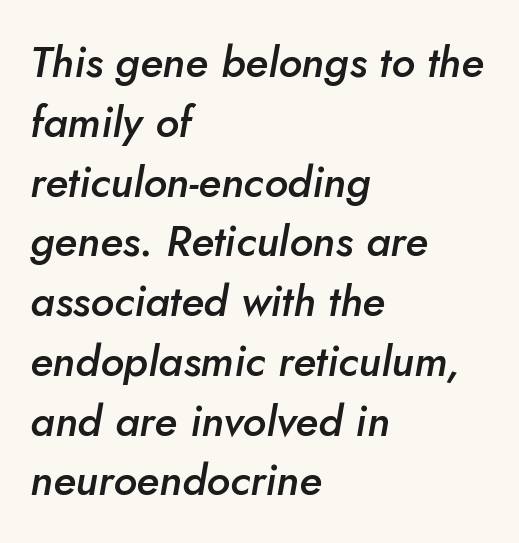
Q: Is the text bold? A: Semi-bold.
Q: Is the text italic (slanted)? A: Yes, it leans right by about 5 degrees.
Q: Is the text underlined? A: No.
Q: How is the paragraph aligned? A: Left-aligned.
Q: Is the spacing between letters normal or unusually wide? A: Normal.
Q: Is the spacing between lines tight, normal or loose? A: Normal.
Q: Width (condensed, normal, or wide)? A: Normal.
Q: Stroke contrast? A: Low.
Q: x-height? A: Small.
Q: Monospaced? A: No.
